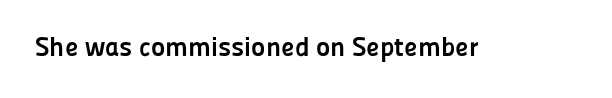
Q: Is the text bold? A: Yes.
Q: Is the text italic (slanted)? A: No, it is upright.
Q: Is the text underlined? A: No.
Q: Is the spacing between letters normal or unusually wide? A: Normal.
